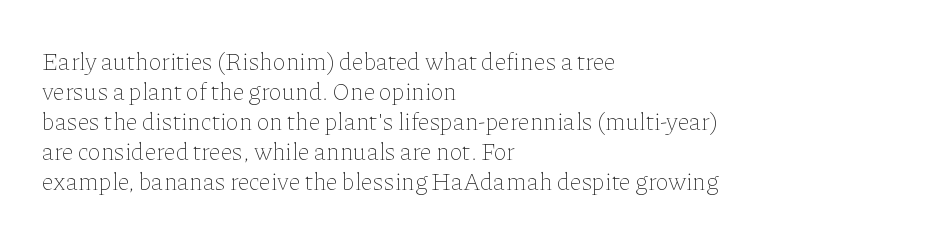
Q: Is the text bold? A: No.
Q: Is the text italic (slanted)? A: No, it is upright.
Q: Is the text underlined? A: No.
Q: How is the paragraph aligned? A: Left-aligned.
Q: Is the spacing between letters normal or unusually wide? A: Normal.
